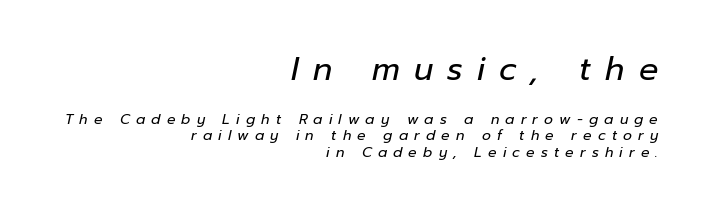
Q: Is the text bold? A: No.
Q: Is the text italic (slanted)? A: Yes, it leans right by about 12 degrees.
Q: Is the text underlined? A: No.
Q: How is the paragraph aligned? A: Right-aligned.
Q: Is the spacing between letters normal or unusually wide? A: Unusually wide.
Q: Which block of text is set in a larger size, the first (top) or the second (bottom)? A: The first (top) one.
Q: Width (condensed, normal, or wide)? A: Normal.
Q: Stroke contrast? A: Low.
Q: x-height? A: Medium.
Q: Monospaced? A: No.
